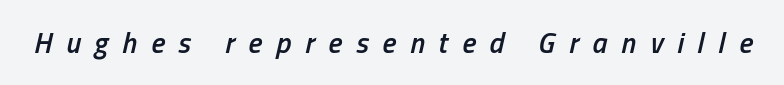
Q: Is the text bold? A: Semi-bold.
Q: Is the text italic (slanted)? A: Yes, it leans right by about 13 degrees.
Q: Is the text underlined? A: No.
Q: Is the spacing between letters normal or unusually wide? A: Unusually wide.
Q: Width (condensed, normal, or wide)? A: Condensed.
Q: Stroke contrast? A: Low.
Q: x-height? A: Medium.
Q: Monospaced? A: No.
